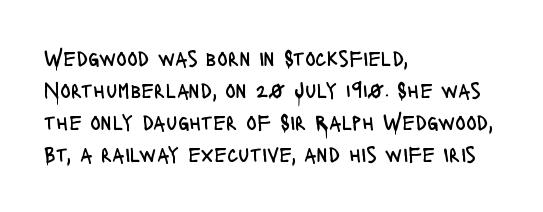
The image shows 22 px text type, upright; set left-aligned, normal line spacing (1.46x), normal letter spacing, not underlined.
